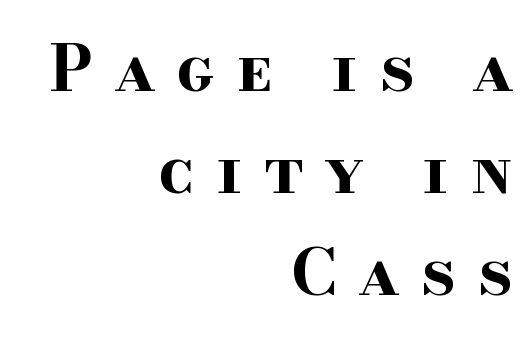
The image shows 64 px bold, wide serif type, upright; set right-aligned, normal line spacing (1.59x), unusually wide letter spacing (+0.33 em), not underlined; high stroke contrast and a small x-height.
